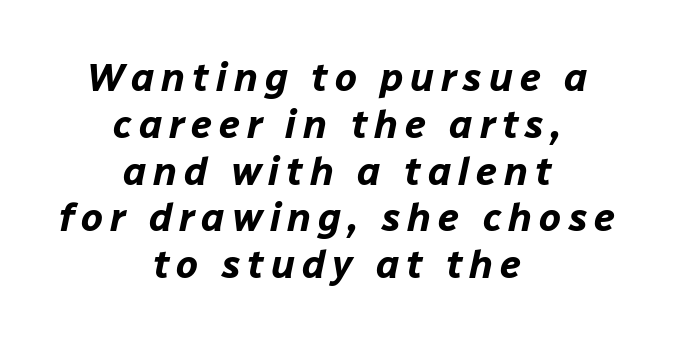
The image shows 39 px bold type, italic (leaning right); set centered, line spacing 1.2x, not underlined; low stroke contrast and a medium x-height.
